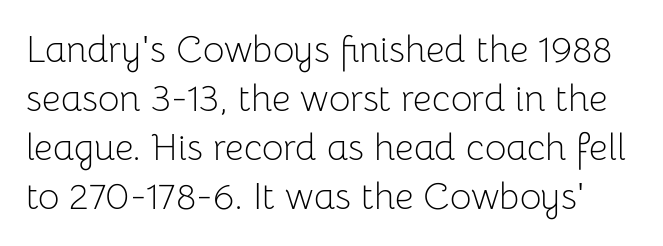
Is the letter spacing exaggerated? No — it looks like the ordinary default. Anything drawn beneath the words? Only blank space. Vertical stems look standard width or narrower in stroke. Style check: upright.
